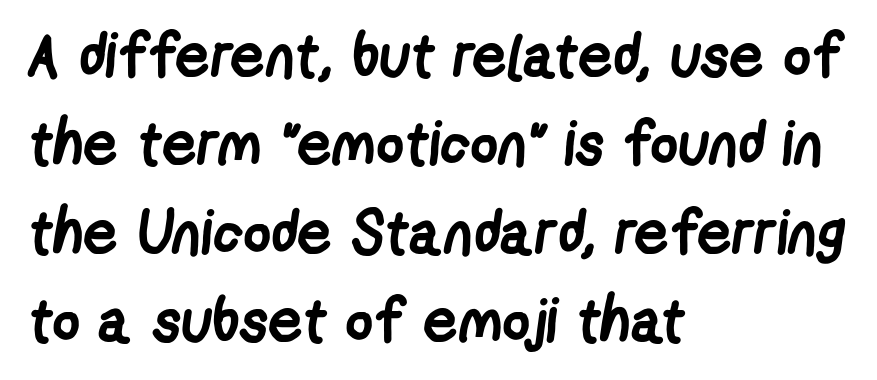
The image shows 61 px semibold, condensed sans-serif type; set left-aligned, normal line spacing (1.45x), normal letter spacing, not underlined; low stroke contrast and a medium x-height.
